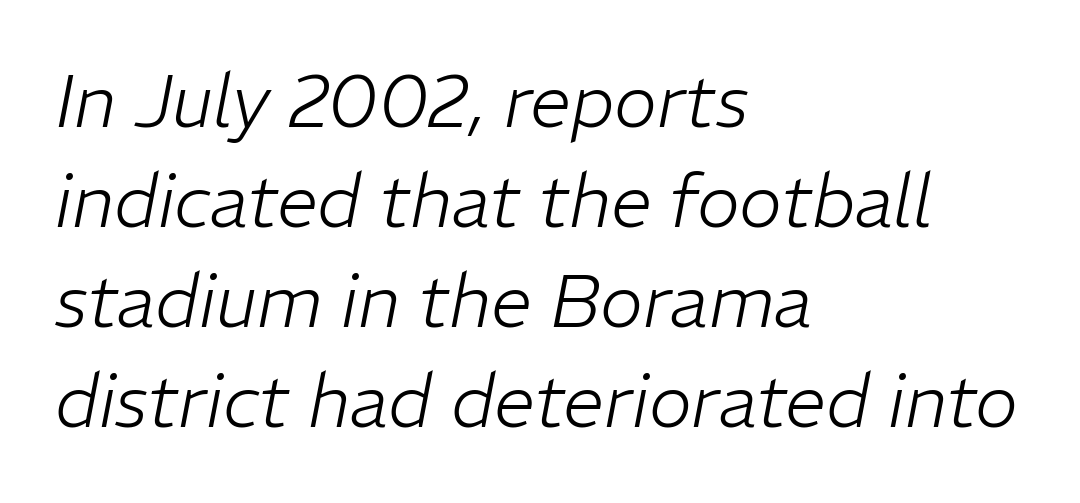
The image shows 73 px light type, italic (leaning right); set left-aligned, normal line spacing (1.37x), normal letter spacing, not underlined; low stroke contrast and a medium x-height.
